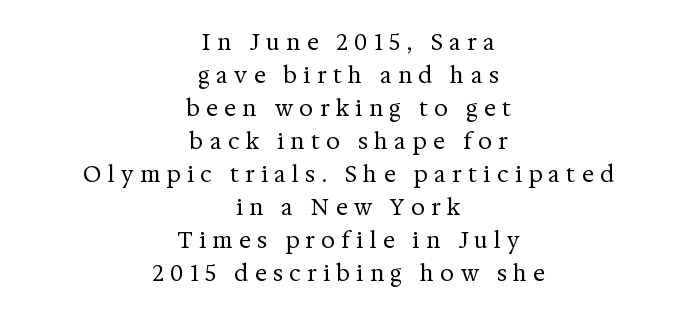
{"italic": "no", "bold": "no", "underline": "no", "align": "center", "line_spacing": "normal", "line_spacing_ratio": 1.5, "letter_spacing": "wide", "letter_spacing_em": 0.29, "glyph_px": 22}
